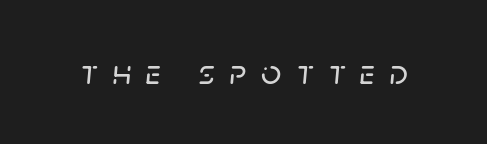
The image shows 35 px text type, italic (leaning right); set unusually wide letter spacing (+0.43 em), not underlined; low stroke contrast and a large x-height.
